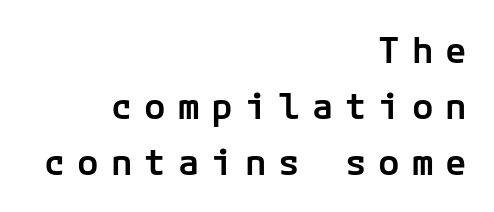
A bit beefed up — I'd call it semibold rather than bold. The letters stand straight up with perfectly vertical stems. Is this a sans? Yes — the strokes have no serifs. The horizontal fit of the characters is loose and conspicuously gappy. The glyphs are unaccompanied by any horizontal stroke below them.
